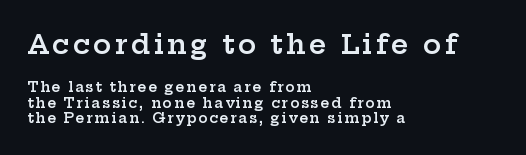
{"italic": "no", "bold": "semi", "underline": "no", "align": "left", "line_spacing": "tight", "line_spacing_ratio": 1.1, "larger_block": "first", "size_ratio": 1.93, "glyph_px": 27}
